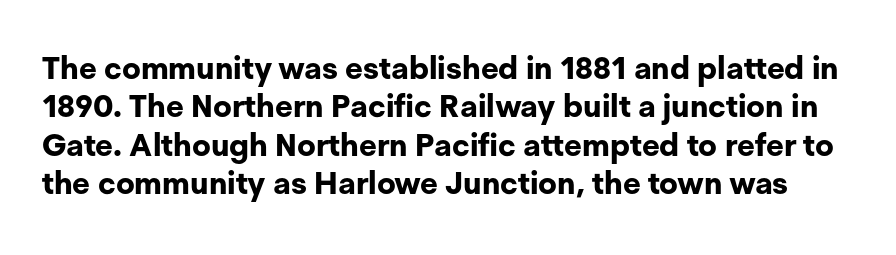
Default kerning and tracking; the words read as compact shapes. Strong, thick strokes mark this as bold type. Font category for this specimen: sans-serif. Rendered with straight, roman letterforms. Here the designer chose a conventional face with non-uniform glyph widths.
